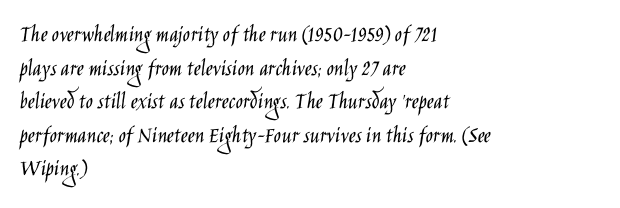
The image shows 24 px text type; set left-aligned, normal line spacing (1.4x), normal letter spacing, not underlined.
